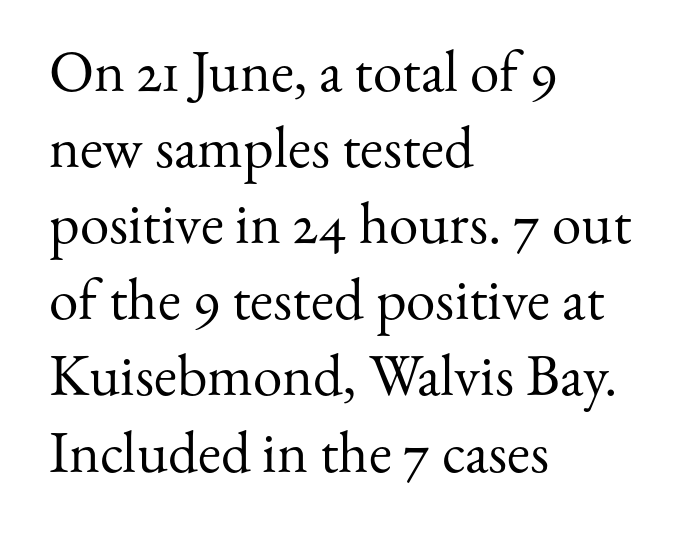
Q: Is the text bold? A: No.
Q: Is the text italic (slanted)? A: No, it is upright.
Q: Is the typeface a serif or a sans-serif typeface? A: Serif.
Q: Is the text underlined? A: No.
Q: How is the paragraph aligned? A: Left-aligned.
Q: Is the spacing between letters normal or unusually wide? A: Normal.
Q: Is the spacing between lines tight, normal or loose? A: Normal.
Q: Width (condensed, normal, or wide)? A: Normal.
Q: Stroke contrast? A: Medium.
Q: x-height? A: Small.
Q: Monospaced? A: No.
